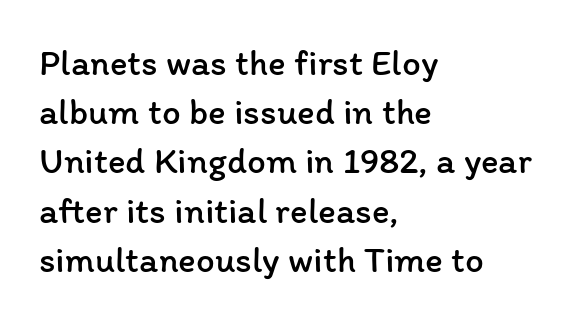
{"italic": "no", "bold": "no", "weight": "regular", "width": "normal", "stroke_contrast": "low", "x_height": "medium", "monospaced": "no", "underline": "no", "align": "left", "line_spacing": "normal", "line_spacing_ratio": 1.33, "letter_spacing": "normal", "letter_spacing_em": 0.0, "glyph_px": 37}
